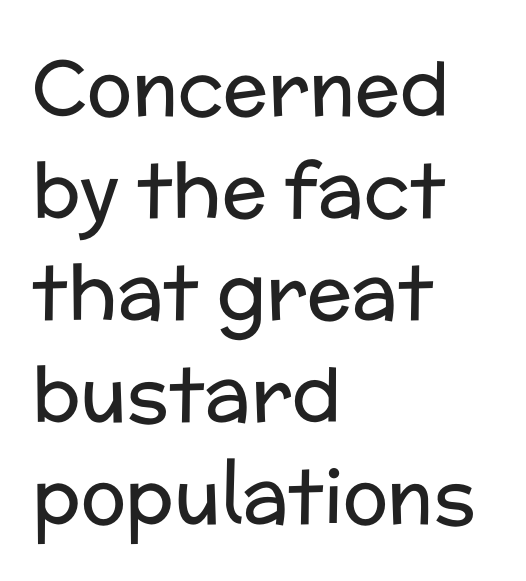
The image shows 75 px regular-weight sans-serif type, upright; set left-aligned, normal line spacing (1.36x), normal letter spacing, not underlined; low stroke contrast and a medium x-height.
